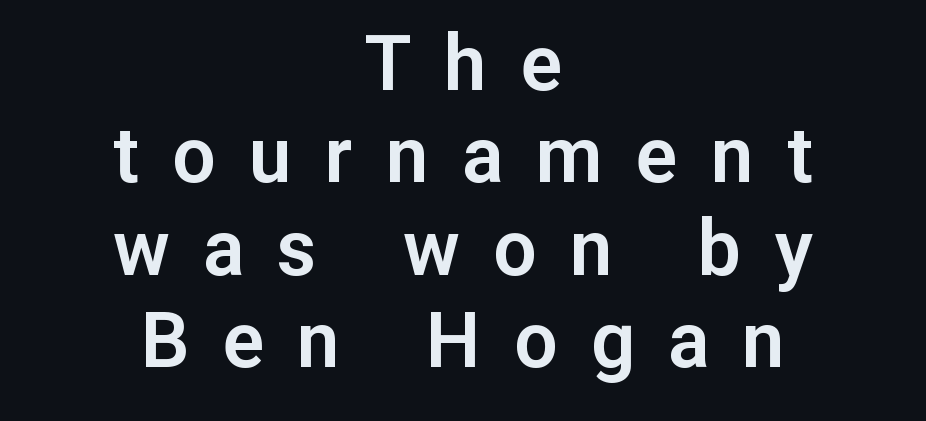
Glyph-to-glyph distance is far greater than everyday printed text. Notice how the stems are strictly vertical — no italics here. Quick note: underline off. Does the type have serifs? No, each stem ends abruptly. Which margin do the lines hug? Neither — every line sits in the middle. Looks like regular typesetting: each glyph gets only the width it needs.
